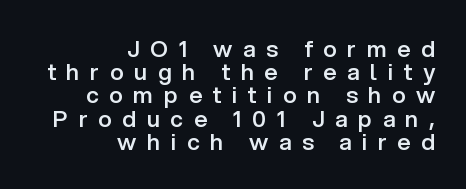
{"italic": "no", "bold": "semi", "underline": "no", "align": "right", "line_spacing": "tight", "line_spacing_ratio": 1.01, "letter_spacing": "wide", "letter_spacing_em": 0.46, "glyph_px": 23}
